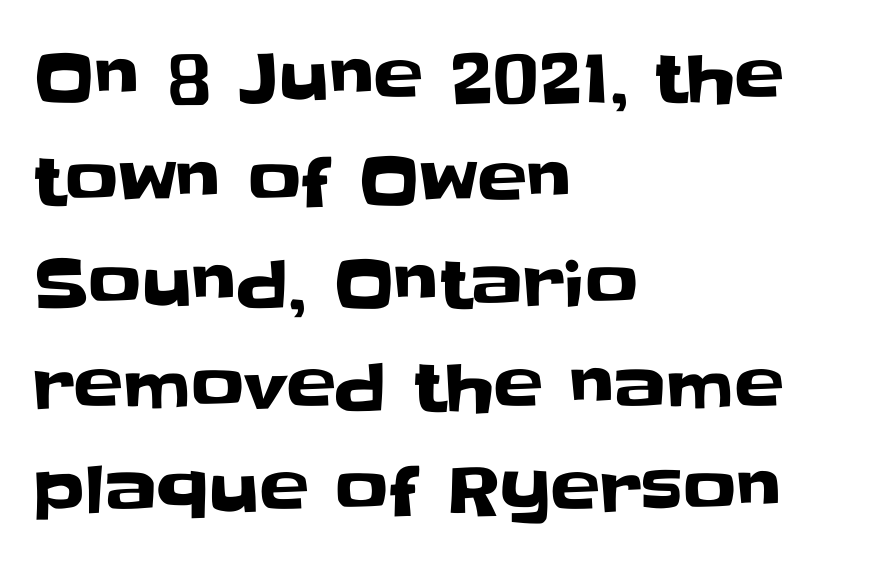
Q: Is the text italic (slanted)? A: No, it is upright.
Q: Is the typeface a serif or a sans-serif typeface? A: Sans-serif.
Q: Is the text underlined? A: No.
Q: How is the paragraph aligned? A: Left-aligned.
Q: Is the spacing between letters normal or unusually wide? A: Normal.
Q: Is the spacing between lines tight, normal or loose? A: Normal.
Q: Width (condensed, normal, or wide)? A: Normal.
Q: Stroke contrast? A: Low.
Q: x-height? A: Large.
Q: Monospaced? A: No.
